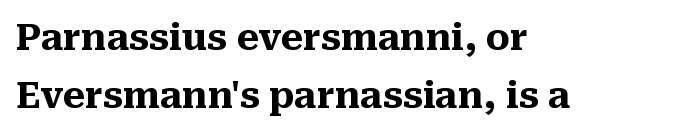
The image shows 36 px heavy serif type, upright; set left-aligned, normal line spacing (1.62x), normal letter spacing, not underlined; medium stroke contrast and a medium x-height.
